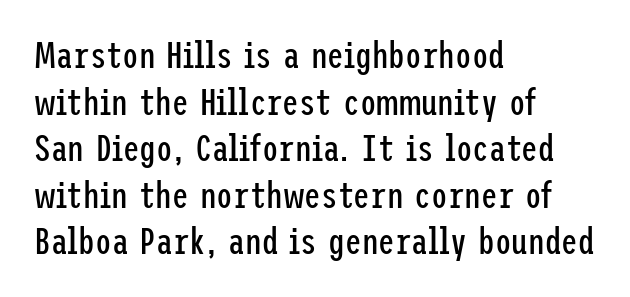
Honestly, the row spacing looks completely unremarkable. Each line starts at the same left margin while the right side varies. The face used here is rendered with its standard letterfit. Caption: face not bold, strokes unweighted. A roman cut, with each character standing at attention.
